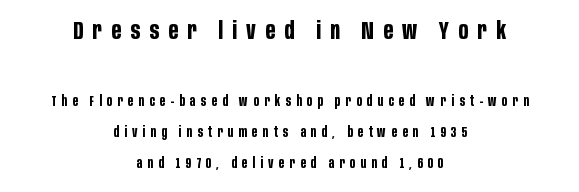
Size contrast runs from large at the top to small at the bottom. The line texture is sparse and dotted thanks to wide tracking. Summary of weight: heavy, a full bold. Casual observation: everything's sitting right in the middle.
